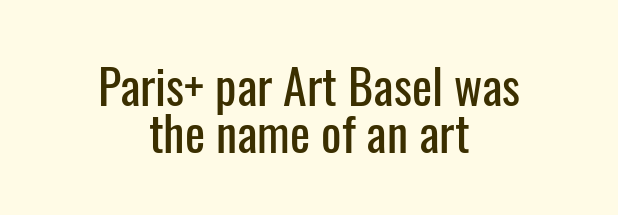
Q: Is the text italic (slanted)? A: No, it is upright.
Q: Is the typeface a serif or a sans-serif typeface? A: Sans-serif.
Q: Is the text underlined? A: No.
Q: How is the paragraph aligned? A: Centered.
Q: Is the spacing between letters normal or unusually wide? A: Normal.
Q: Is the spacing between lines tight, normal or loose? A: Tight.
Q: Width (condensed, normal, or wide)? A: Condensed.
Q: Stroke contrast? A: Low.
Q: x-height? A: Medium.
Q: Monospaced? A: No.
